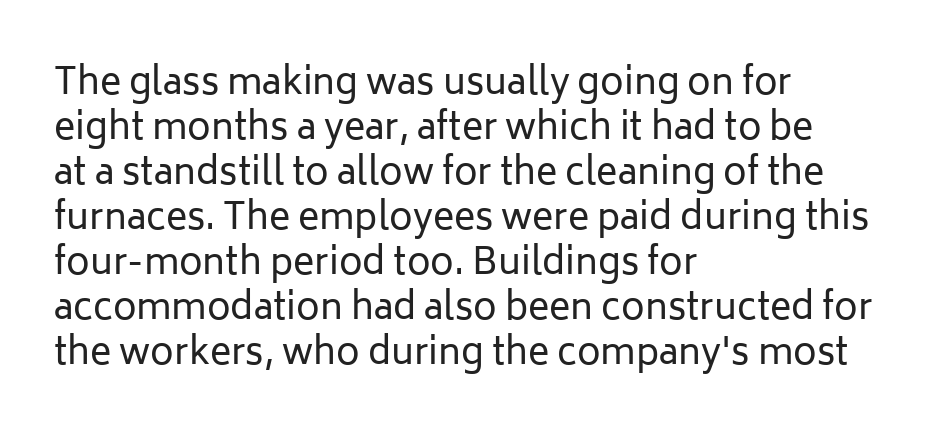
The image shows 36 px regular-weight sans-serif type, upright; set left-aligned, normal line spacing (1.25x), normal letter spacing, not underlined; low stroke contrast and a medium x-height.
